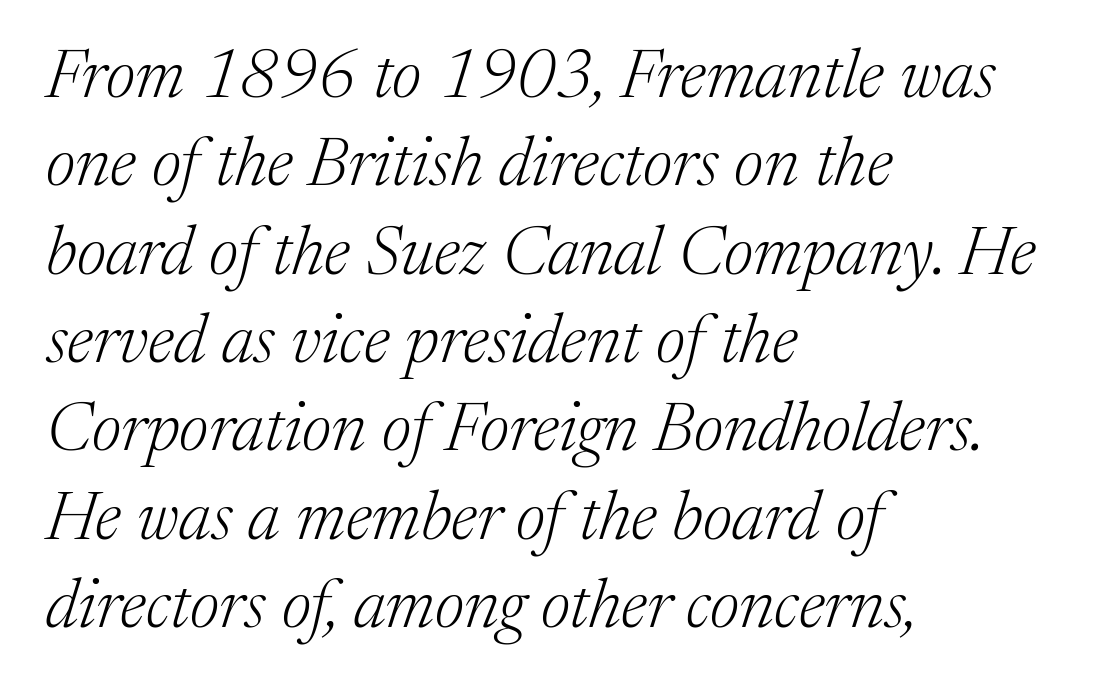
Spacing verdict: proportional, widths tailored to each character. Short note: letters normally spaced. The font sits on the lighter half of the weight spectrum, regular included. If you drew a ruler down the left edge, every line would touch it.
